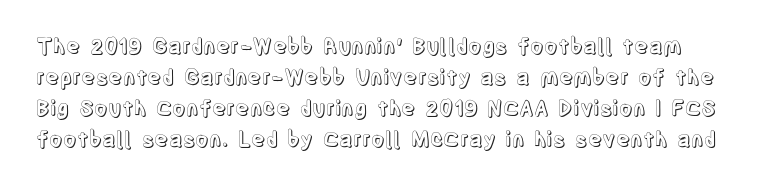
{"italic": "no", "underline": "no", "line_spacing": "normal", "line_spacing_ratio": 1.48, "letter_spacing": "normal", "letter_spacing_em": 0.0, "glyph_px": 21}
